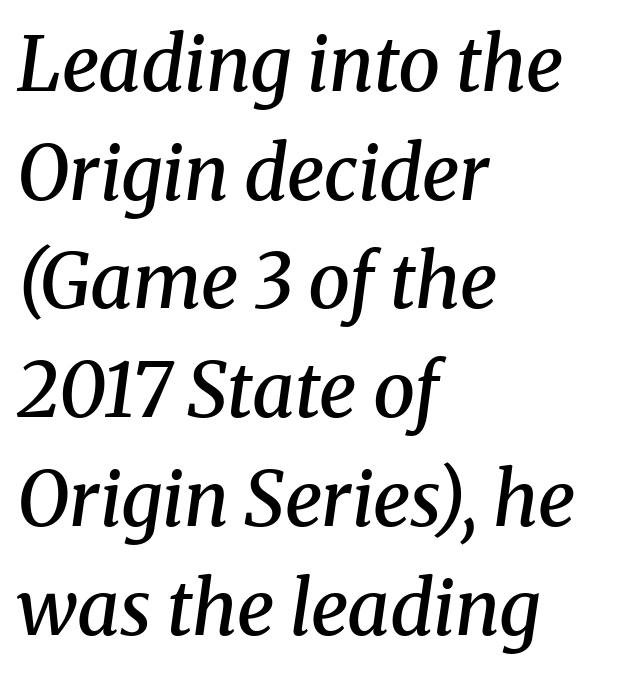
The image shows 75 px semibold serif type, italic (leaning right); set left-aligned, normal line spacing (1.45x), normal letter spacing, not underlined; medium stroke contrast and a medium x-height.
